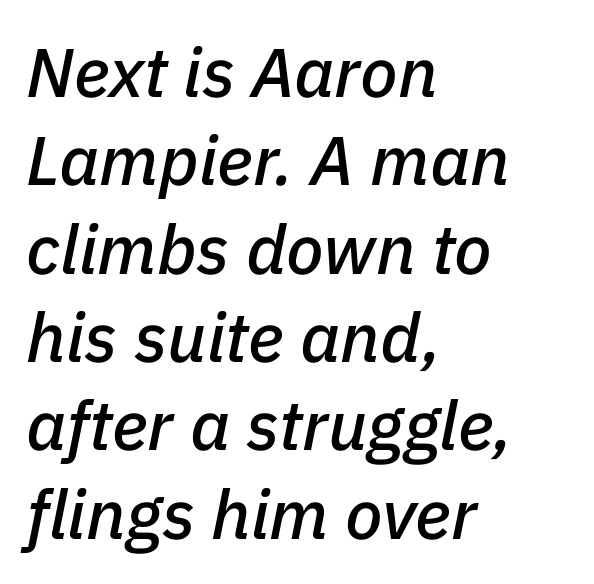
Q: Is the text italic (slanted)? A: Yes, it leans right by about 11 degrees.
Q: Is the text underlined? A: No.
Q: How is the paragraph aligned? A: Left-aligned.
Q: Is the spacing between letters normal or unusually wide? A: Normal.
Q: Is the spacing between lines tight, normal or loose? A: Normal.
Q: Width (condensed, normal, or wide)? A: Normal.
Q: Stroke contrast? A: Low.
Q: x-height? A: Medium.
Q: Monospaced? A: No.
